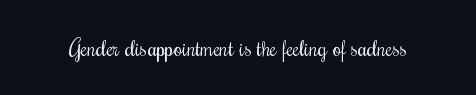
The space directly below the letters is spotless. The line texture is even and compact thanks to regular tracking. These glyphs show unthickened strokes, regular width or finer.
